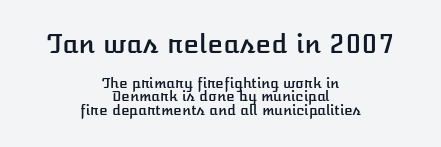
{"italic": "no", "underline": "no", "align": "center", "line_spacing": "tight", "line_spacing_ratio": 0.99, "letter_spacing": "normal", "letter_spacing_em": 0.0, "larger_block": "first", "size_ratio": 1.86, "glyph_px": 26}
